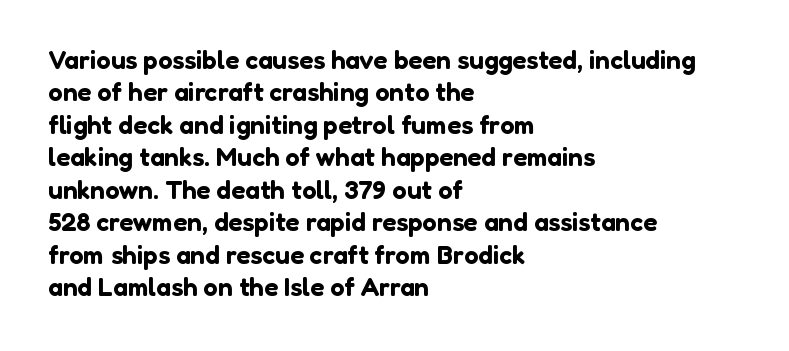
Q: Is the text italic (slanted)? A: No, it is upright.
Q: Is the text underlined? A: No.
Q: How is the paragraph aligned? A: Left-aligned.
Q: Is the spacing between letters normal or unusually wide? A: Normal.
Q: Is the spacing between lines tight, normal or loose? A: Normal.
